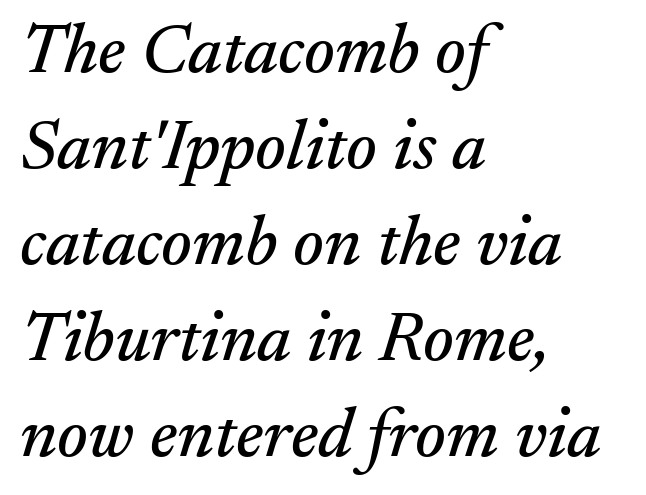
Default kerning and tracking; the words read as compact shapes. Where is the straight margin? On the left. Descenders hang freely into open space. In terms of posture, this sample is oblique. A typesetter would call this proportional, since set widths differ per character. In terms of letterform style, serifs are clearly present.
